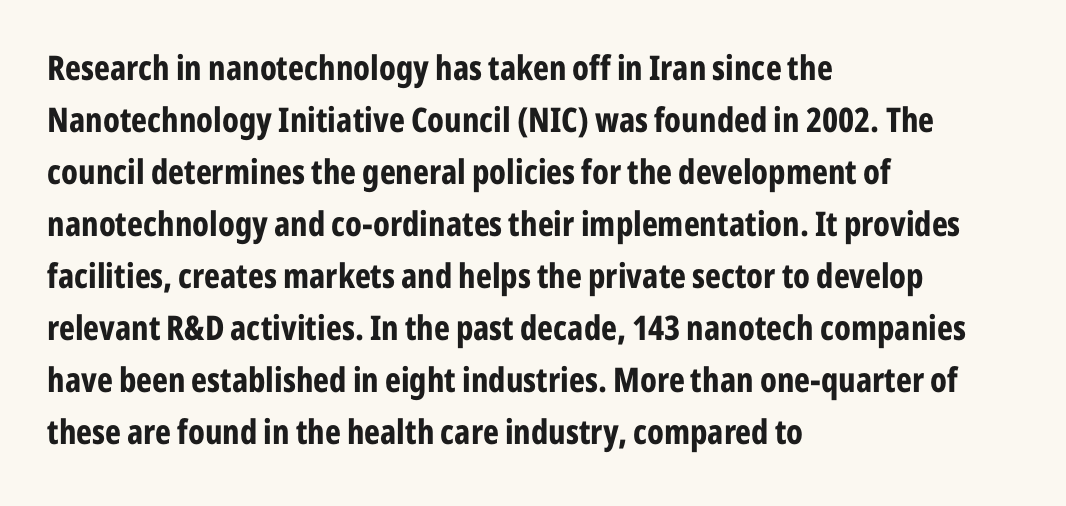
Q: Is the text bold? A: Yes.
Q: Is the text italic (slanted)? A: No, it is upright.
Q: Is the typeface a serif or a sans-serif typeface? A: Sans-serif.
Q: Is the text underlined? A: No.
Q: How is the paragraph aligned? A: Left-aligned.
Q: Is the spacing between letters normal or unusually wide? A: Normal.
Q: Is the spacing between lines tight, normal or loose? A: Normal.
Q: Width (condensed, normal, or wide)? A: Condensed.
Q: Stroke contrast? A: Low.
Q: x-height? A: Medium.
Q: Monospaced? A: No.
